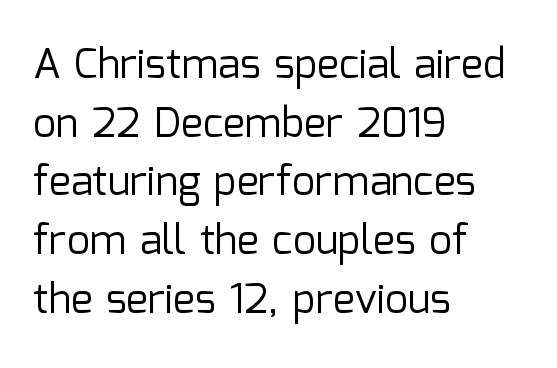
The image shows 41 px regular-weight sans-serif type, upright; set left-aligned, normal line spacing (1.43x), normal letter spacing, not underlined; low stroke contrast and a medium x-height.
